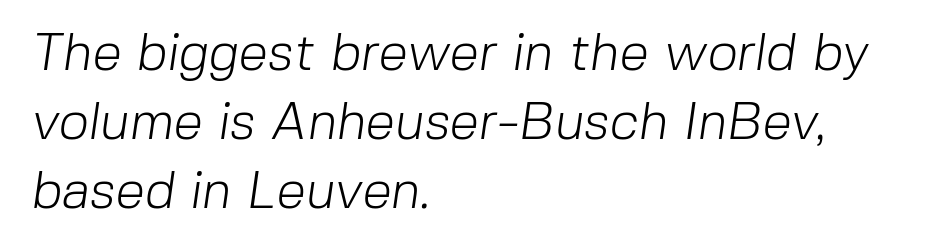
The image shows 53 px light sans-serif type; set left-aligned, normal line spacing (1.3x), normal letter spacing, not underlined; low stroke contrast and a medium x-height.
